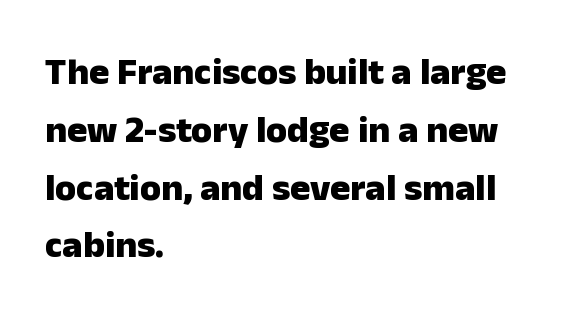
Q: Is the text bold? A: Yes.
Q: Is the text italic (slanted)? A: No, it is upright.
Q: Is the typeface a serif or a sans-serif typeface? A: Sans-serif.
Q: Is the text underlined? A: No.
Q: How is the paragraph aligned? A: Left-aligned.
Q: Is the spacing between letters normal or unusually wide? A: Normal.
Q: Is the spacing between lines tight, normal or loose? A: Normal.
Q: Width (condensed, normal, or wide)? A: Normal.
Q: Stroke contrast? A: Low.
Q: x-height? A: Medium.
Q: Monospaced? A: No.
